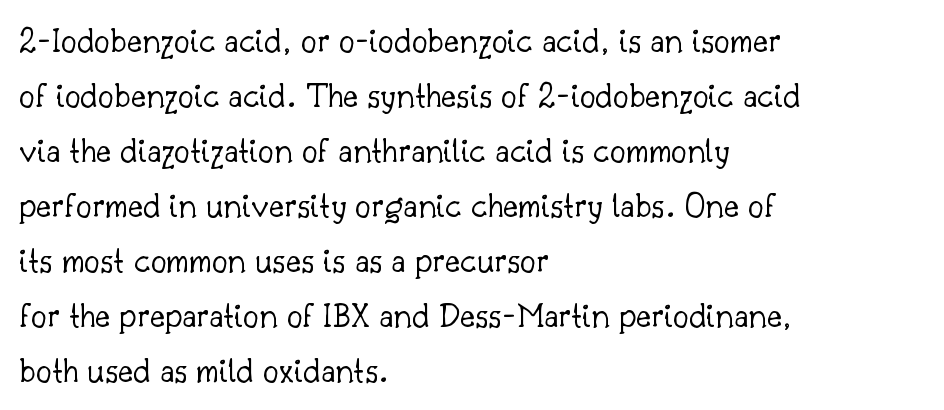
Q: Is the text bold? A: No.
Q: Is the text italic (slanted)? A: No, it is upright.
Q: Is the text underlined? A: No.
Q: How is the paragraph aligned? A: Left-aligned.
Q: Is the spacing between letters normal or unusually wide? A: Normal.
Q: Is the spacing between lines tight, normal or loose? A: Normal.
Q: Width (condensed, normal, or wide)? A: Normal.
Q: Stroke contrast? A: Low.
Q: x-height? A: Small.
Q: Monospaced? A: No.
